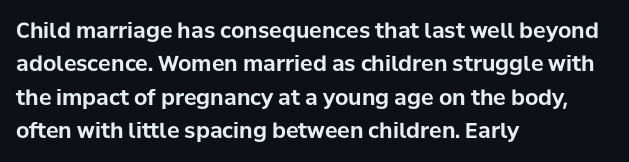
The image shows 21 px bold type, upright; set left-aligned, normal line spacing (1.59x), normal letter spacing, not underlined.
